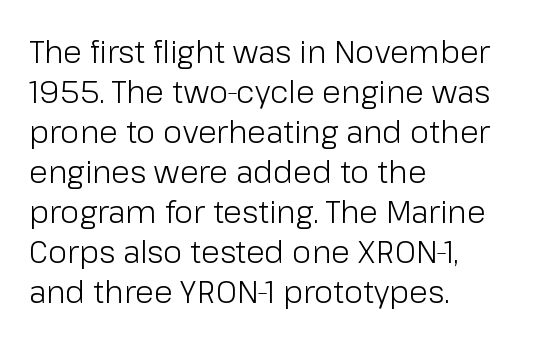
{"serif": "no", "italic": "no", "bold": "no", "weight": "light", "width": "normal", "stroke_contrast": "low", "x_height": "medium", "monospaced": "no", "underline": "no", "align": "left", "line_spacing": "normal", "line_spacing_ratio": 1.29, "letter_spacing": "normal", "letter_spacing_em": 0.0, "glyph_px": 31}
